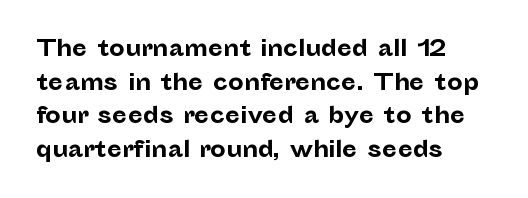
Q: Is the text bold? A: Yes.
Q: Is the text italic (slanted)? A: No, it is upright.
Q: Is the text underlined? A: No.
Q: How is the paragraph aligned? A: Left-aligned.
Q: Is the spacing between letters normal or unusually wide? A: Normal.
Q: Is the spacing between lines tight, normal or loose? A: Normal.
